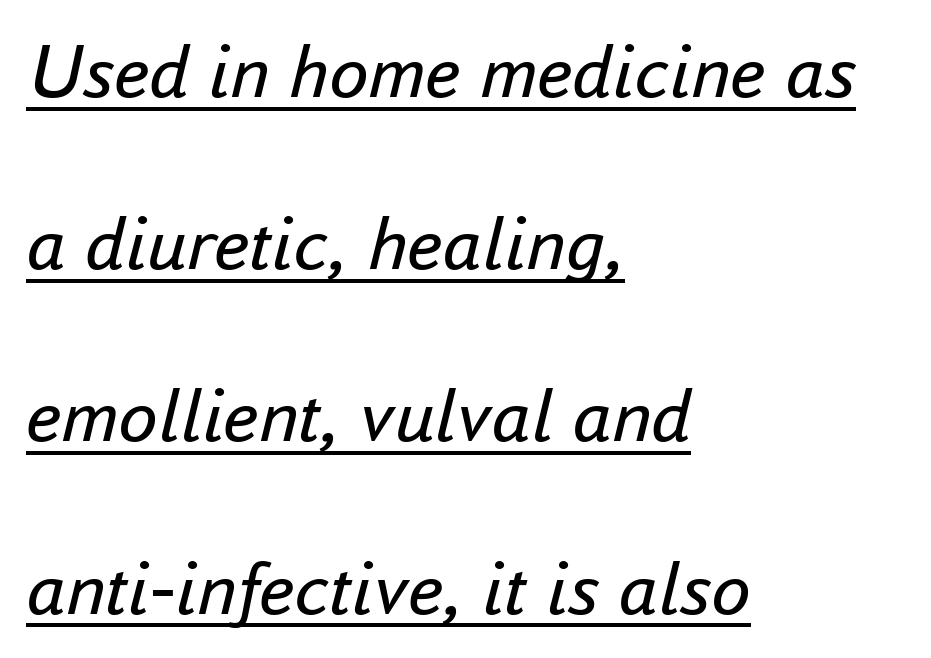
The image shows 79 px regular-weight type, italic (leaning right); set left-aligned, loose line spacing (2.18x), normal letter spacing, underlined; low stroke contrast and a small x-height.
